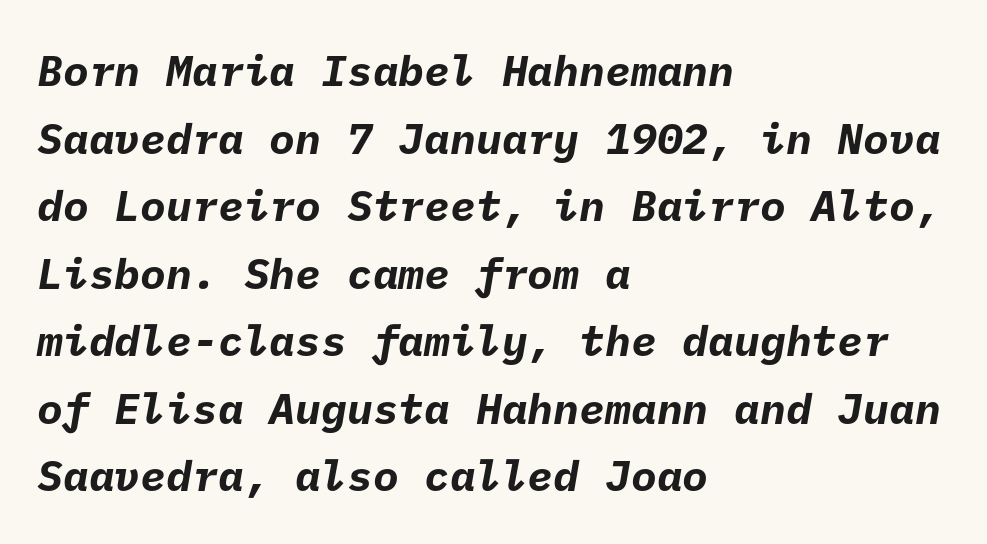
The image shows 43 px bold sans-serif type; set left-aligned, normal line spacing (1.57x), normal letter spacing, not underlined; low stroke contrast and a medium x-height.
